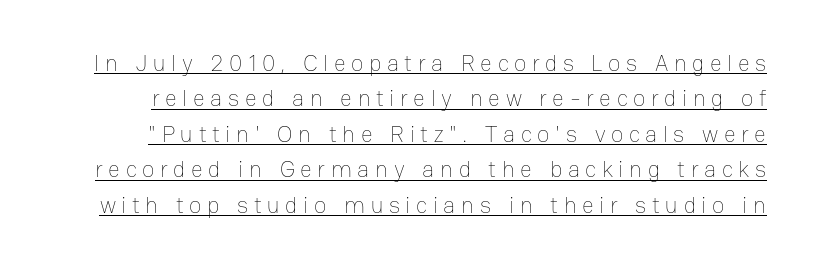
The image shows 23 px text type, upright; set normal line spacing (1.54x), unusually wide letter spacing (+0.24 em), underlined.
